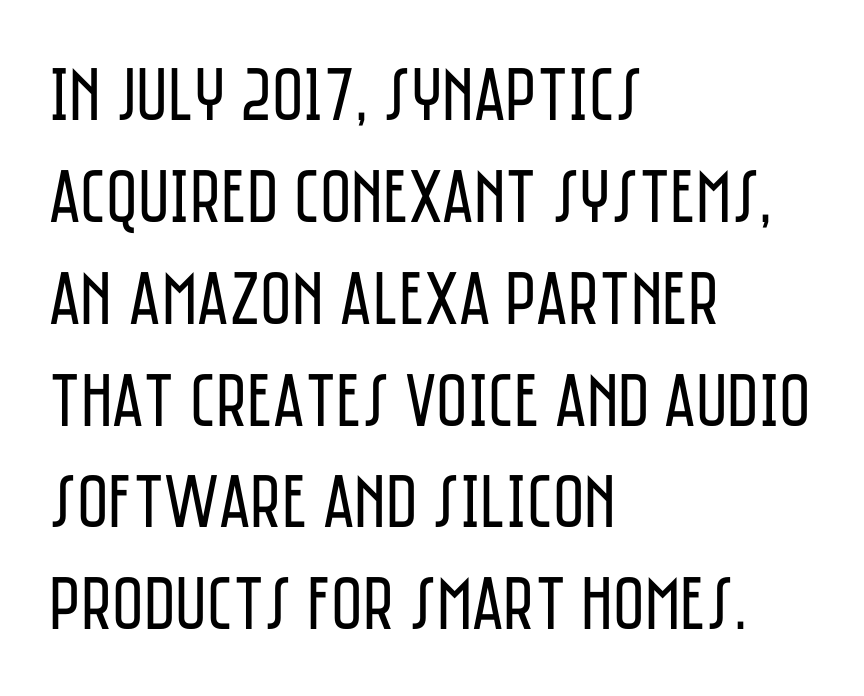
Q: Is the text bold? A: No.
Q: Is the text italic (slanted)? A: No, it is upright.
Q: Is the typeface a serif or a sans-serif typeface? A: Sans-serif.
Q: Is the text underlined? A: No.
Q: How is the paragraph aligned? A: Left-aligned.
Q: Is the spacing between letters normal or unusually wide? A: Normal.
Q: Is the spacing between lines tight, normal or loose? A: Normal.
Q: Width (condensed, normal, or wide)? A: Condensed.
Q: Stroke contrast? A: Low.
Q: x-height? A: Large.
Q: Monospaced? A: No.
